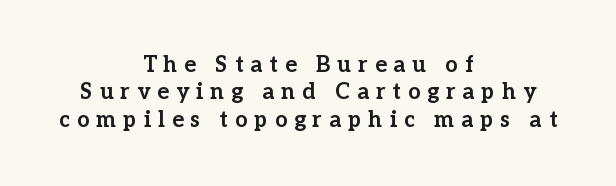
{"italic": "no", "bold": "yes", "underline": "no", "align": "center", "line_spacing_ratio": 1.24, "letter_spacing": "wide", "letter_spacing_em": 0.32, "glyph_px": 22}
